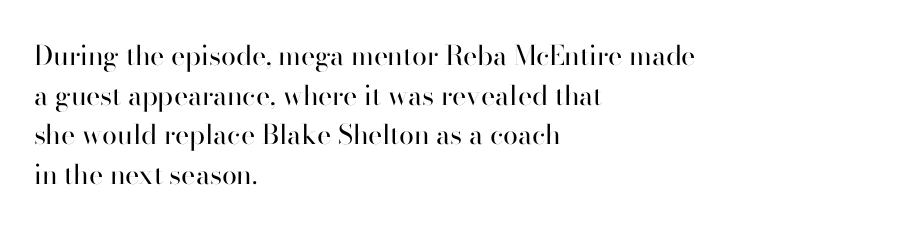
{"italic": "no", "bold": "no", "underline": "no", "align": "left", "line_spacing": "normal", "line_spacing_ratio": 1.47, "letter_spacing": "normal", "letter_spacing_em": 0.0, "glyph_px": 27}
